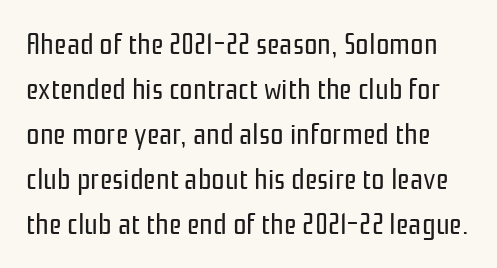
Every character sits straight up, as roman type does. Check under the words: just untouched page. The horizontal fit of the characters is conventional and even. The face looks like a standard text weight, possibly lighter. This is sans-serif lettering, the kind often seen on screens and signage. Rows of type keep a routine distance in the vertical direction.
